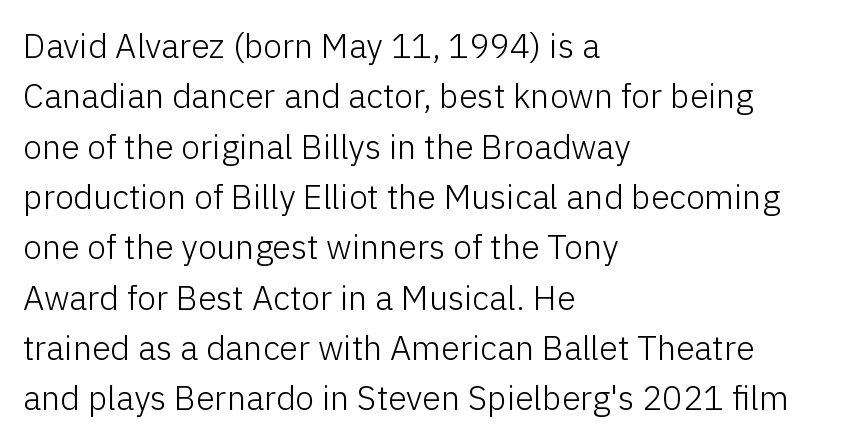
Q: Is the text bold? A: No.
Q: Is the text italic (slanted)? A: No, it is upright.
Q: Is the typeface a serif or a sans-serif typeface? A: Sans-serif.
Q: Is the text underlined? A: No.
Q: How is the paragraph aligned? A: Left-aligned.
Q: Is the spacing between letters normal or unusually wide? A: Normal.
Q: Is the spacing between lines tight, normal or loose? A: Normal.
Q: Width (condensed, normal, or wide)? A: Normal.
Q: Stroke contrast? A: Low.
Q: x-height? A: Medium.
Q: Monospaced? A: No.
